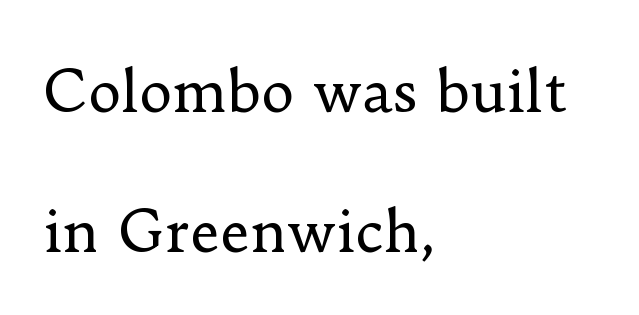
Characters follow at the spacing the type designer built in. The typeface has the unassuming heft of standard copy or less. Honestly, there is no underline to notice here at all. In terms of posture, this sample is upright.
